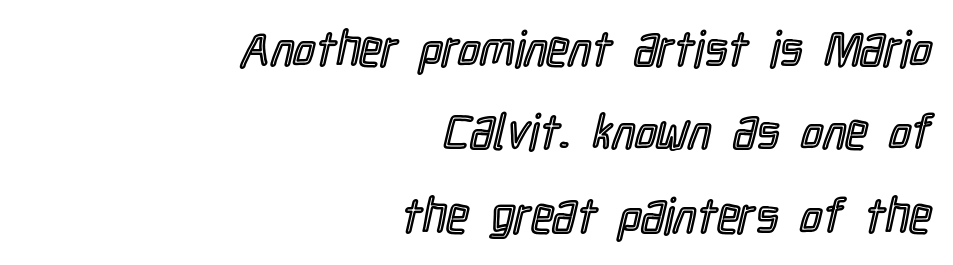
The image shows 49 px condensed type; set right-aligned, normal line spacing (1.7x), normal letter spacing, not underlined; a medium x-height.
